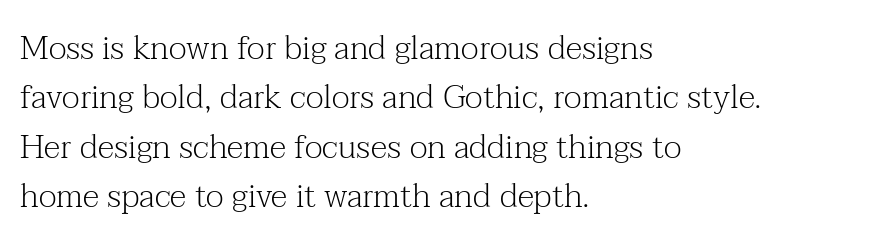
Q: Is the text bold? A: No.
Q: Is the text italic (slanted)? A: No, it is upright.
Q: Is the typeface a serif or a sans-serif typeface? A: Serif.
Q: Is the text underlined? A: No.
Q: How is the paragraph aligned? A: Left-aligned.
Q: Is the spacing between letters normal or unusually wide? A: Normal.
Q: Is the spacing between lines tight, normal or loose? A: Normal.
Q: Width (condensed, normal, or wide)? A: Normal.
Q: Stroke contrast? A: Medium.
Q: x-height? A: Medium.
Q: Monospaced? A: No.
